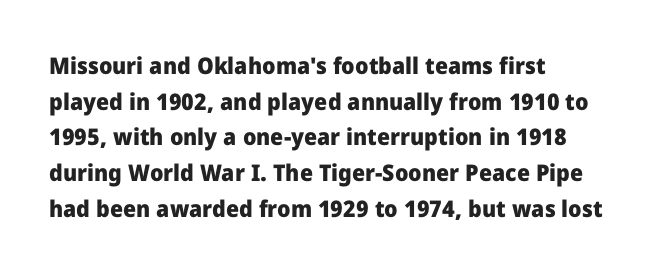
The image shows 23 px bold type, upright; set left-aligned, normal line spacing (1.55x), normal letter spacing, not underlined.
